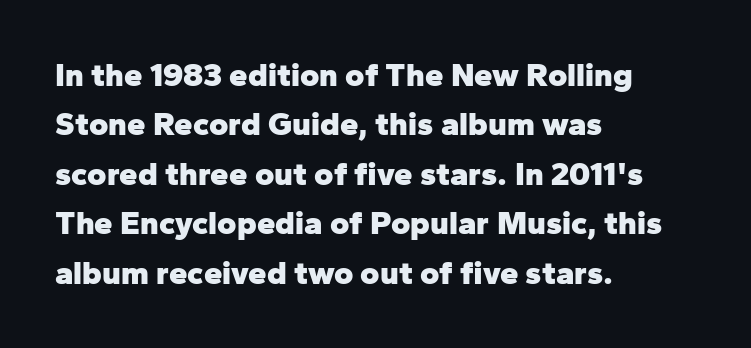
{"serif": "no", "italic": "no", "bold": "yes", "weight": "heavy", "width": "normal", "stroke_contrast": "low", "x_height": "medium", "monospaced": "no", "underline": "no", "align": "left", "line_spacing": "normal", "line_spacing_ratio": 1.5, "letter_spacing": "normal", "letter_spacing_em": 0.0, "glyph_px": 33}
